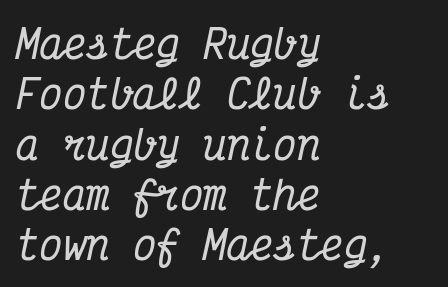
The image shows 39 px condensed serif type, italic (leaning right), monospaced; set left-aligned, normal line spacing (1.29x), normal letter spacing, not underlined; medium stroke contrast and a medium x-height.
